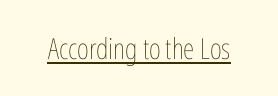
The typesetting does not lean heavy: it is not bold. Looks like regular typesetting: each glyph gets only the width it needs. Somebody hit Ctrl+U on this one — the words are underlined. In terms of posture, this sample is upright.
